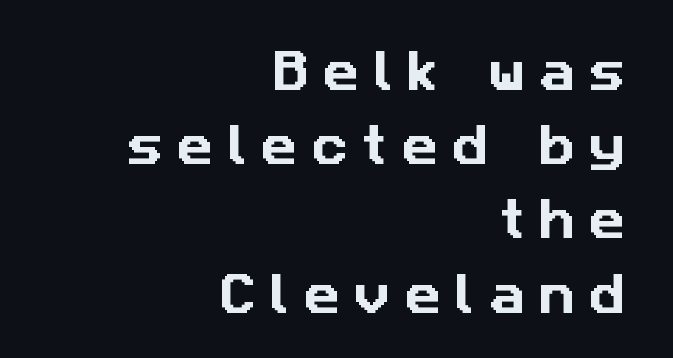
{"serif": "no", "width": "normal", "stroke_contrast": "low", "x_height": "medium", "monospaced": "no", "underline": "no", "align": "right", "line_spacing": "normal", "line_spacing_ratio": 1.65, "letter_spacing": "wide", "letter_spacing_em": 0.31, "glyph_px": 45}
